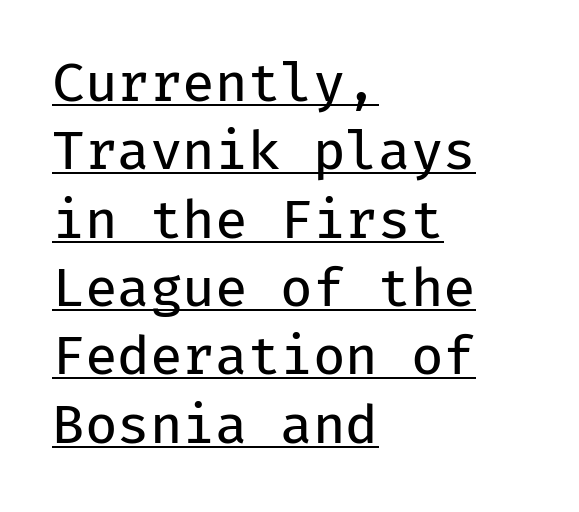
{"serif": "no", "italic": "no", "bold": "no", "weight": "regular", "width": "normal", "stroke_contrast": "low", "x_height": "medium", "monospaced": "yes", "underline": "yes", "align": "left", "line_spacing": "normal", "line_spacing_ratio": 1.29, "letter_spacing": "normal", "letter_spacing_em": 0.0, "glyph_px": 53}
